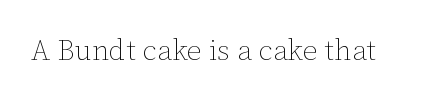
The image shows 29 px thin type, upright; set normal letter spacing, not underlined; low stroke contrast and a medium x-height.
